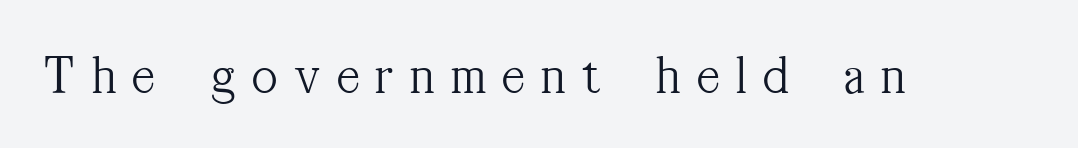
Q: Is the text bold? A: No.
Q: Is the text italic (slanted)? A: No, it is upright.
Q: Is the typeface a serif or a sans-serif typeface? A: Serif.
Q: Is the text underlined? A: No.
Q: Is the spacing between letters normal or unusually wide? A: Unusually wide.
Q: Width (condensed, normal, or wide)? A: Condensed.
Q: Stroke contrast? A: Medium.
Q: x-height? A: Medium.
Q: Monospaced? A: No.
